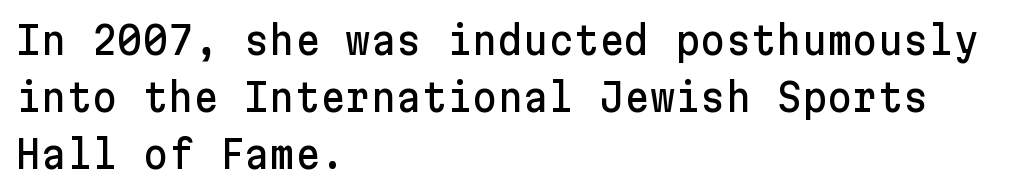
{"serif": "no", "italic": "no", "width": "normal", "stroke_contrast": "low", "x_height": "medium", "underline": "no", "align": "left", "line_spacing": "normal", "line_spacing_ratio": 1.46, "letter_spacing": "normal", "letter_spacing_em": 0.0, "glyph_px": 39}
